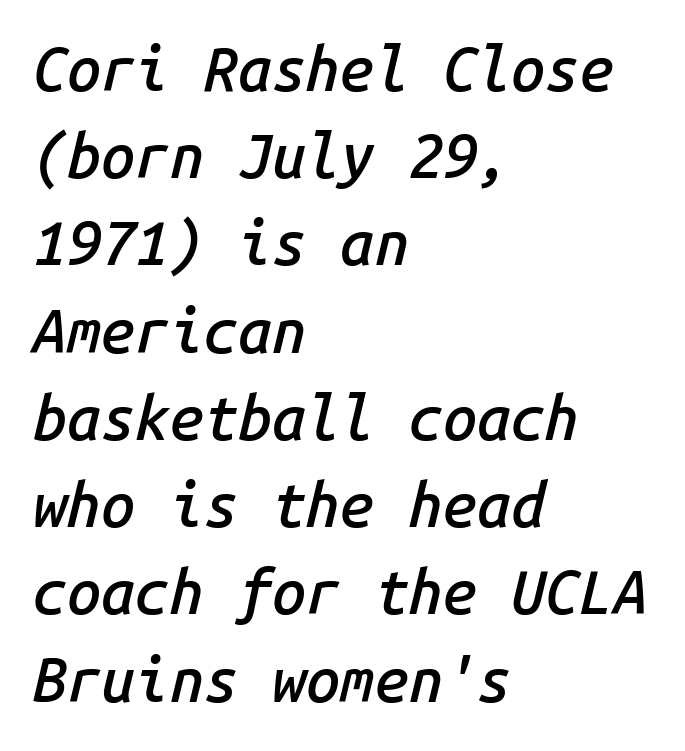
Q: Is the text bold? A: Semi-bold.
Q: Is the text italic (slanted)? A: Yes, it leans right by about 14 degrees.
Q: Is the text underlined? A: No.
Q: How is the paragraph aligned? A: Left-aligned.
Q: Is the spacing between letters normal or unusually wide? A: Normal.
Q: Is the spacing between lines tight, normal or loose? A: Normal.
Q: Width (condensed, normal, or wide)? A: Normal.
Q: Stroke contrast? A: Low.
Q: x-height? A: Medium.
Q: Monospaced? A: Yes.
